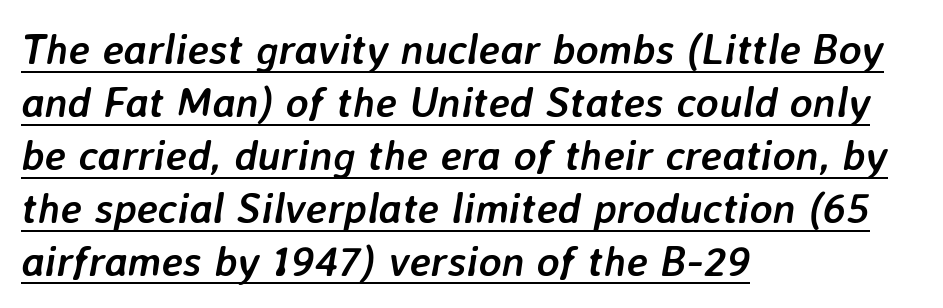
Observe the lean: these are italic letterforms. Students, observe the line beneath the letters — that is underlining. The face used here is rendered with its standard letterfit. Varying glyph widths throughout — classic text-font behaviour. How heavy is the stroke? Heavy — this is a bold. Horizontally, the lines are justified to the leading edge only.
